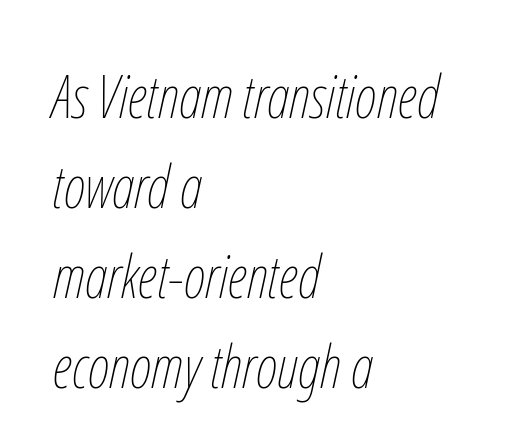
The image shows 60 px thin, condensed type, italic (leaning right); set left-aligned, normal line spacing (1.5x), normal letter spacing, not underlined; low stroke contrast and a medium x-height.
